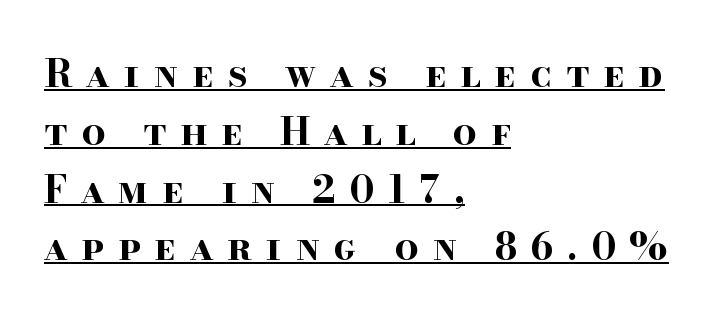
Q: Is the text bold? A: Yes.
Q: Is the text italic (slanted)? A: No, it is upright.
Q: Is the typeface a serif or a sans-serif typeface? A: Serif.
Q: Is the text underlined? A: Yes.
Q: How is the paragraph aligned? A: Left-aligned.
Q: Is the spacing between letters normal or unusually wide? A: Unusually wide.
Q: Is the spacing between lines tight, normal or loose? A: Normal.
Q: Width (condensed, normal, or wide)? A: Wide.
Q: Stroke contrast? A: High.
Q: x-height? A: Small.
Q: Monospaced? A: No.
